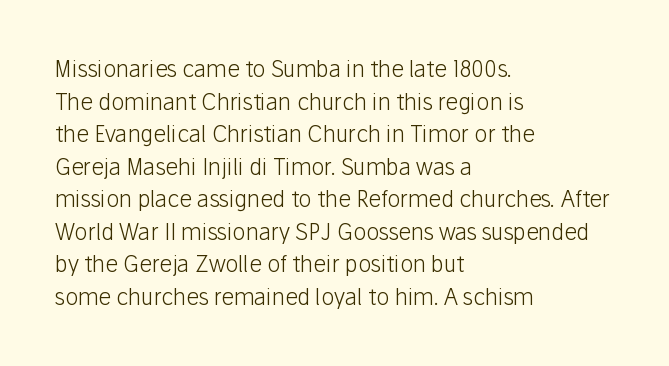
Q: Is the text bold? A: No.
Q: Is the text italic (slanted)? A: No, it is upright.
Q: Is the text underlined? A: No.
Q: How is the paragraph aligned? A: Left-aligned.
Q: Is the spacing between letters normal or unusually wide? A: Normal.
Q: Is the spacing between lines tight, normal or loose? A: Normal.
